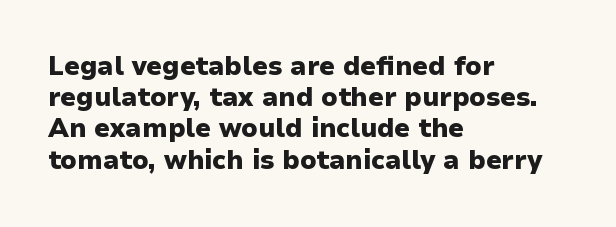
A typesetter would mark this as roman, not italic. The face used here is rendered with its standard letterfit. As a designer I'd log this as weight 700, bold. Underlining? Definitely not there. The text block is weighted toward the left margin, trailing off unevenly rightward.
